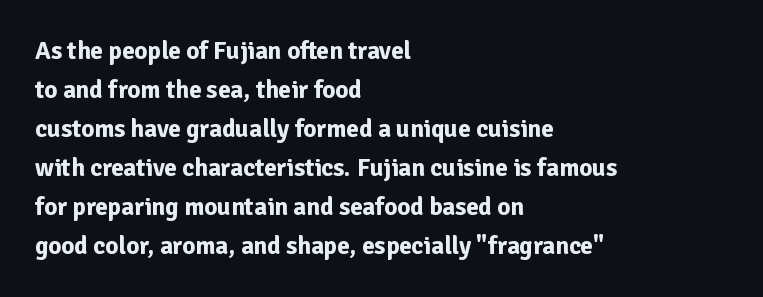
Vertical strokes here are truly vertical. In terms of letterspacing, this is plain default setting. This block has exactly the height ordinary leading produces. Pretty heavy lettering here — definitely bold.
